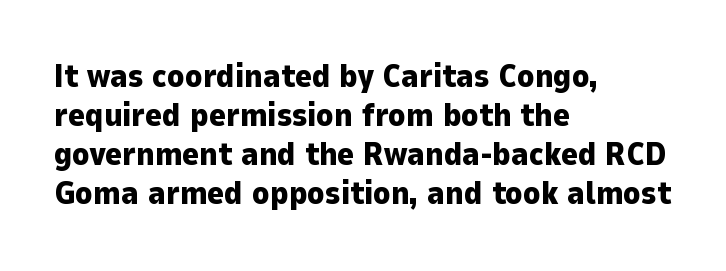
{"serif": "no", "italic": "no", "bold": "yes", "weight": "heavy", "width": "normal", "stroke_contrast": "low", "x_height": "medium", "monospaced": "no", "underline": "no", "align": "left", "line_spacing_ratio": 1.22, "letter_spacing": "normal", "letter_spacing_em": 0.0, "glyph_px": 32}
